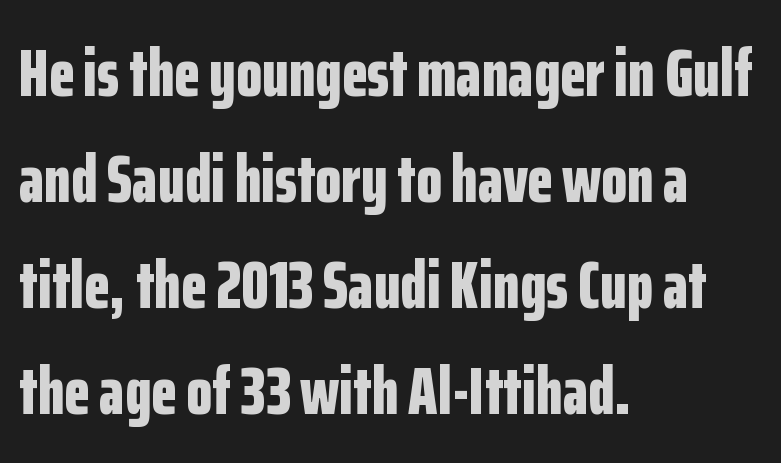
You'd pick this weight for a headline — it's a proper bold. The typesetter chose a ragged-right arrangement here. Look at the bottom of the vertical strokes: they stop flat, with no serifs. Ascenders rise straight up at ninety degrees. Nobody drew a line under any word here. Compared with typical paragraphs, the rows here are spaced about the same.
